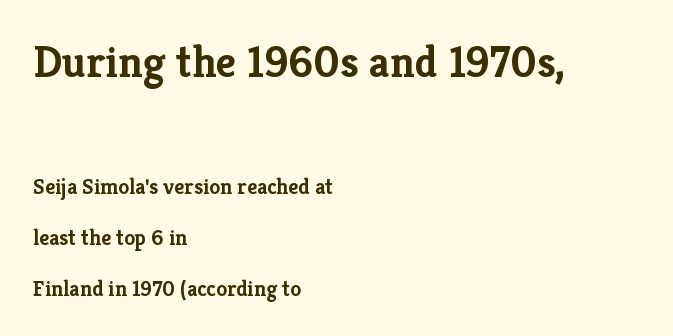
This is serif lettering, the kind often seen in printed books. The strokes are fattened all the way to bold. No italicization has been applied; the sample stays upright. The earlier block is typeset at a bigger size than the later block. The strip under each line holds only bare page. Whoever set this chose breathing room over compactness in the vertical rhythm.
